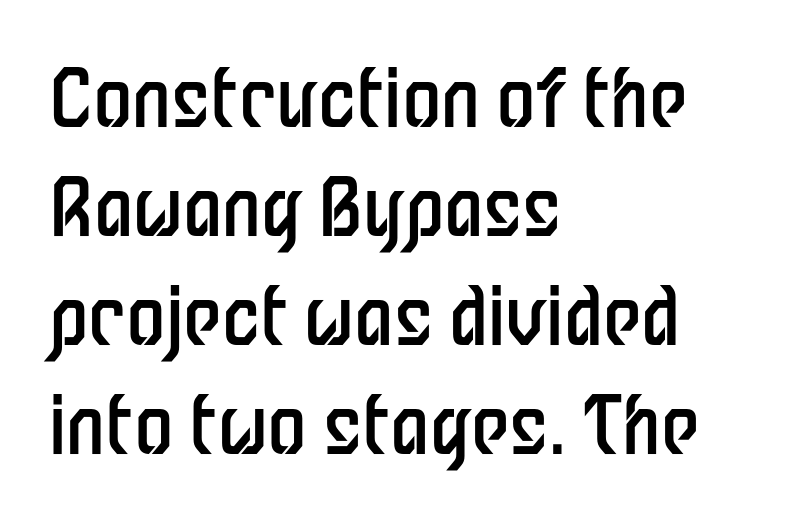
{"serif": "no", "italic": "no", "bold": "no", "weight": "regular", "width": "condensed", "stroke_contrast": "low", "x_height": "medium", "monospaced": "no", "underline": "no", "align": "left", "line_spacing": "normal", "line_spacing_ratio": 1.38, "letter_spacing": "normal", "letter_spacing_em": 0.0, "glyph_px": 79}
